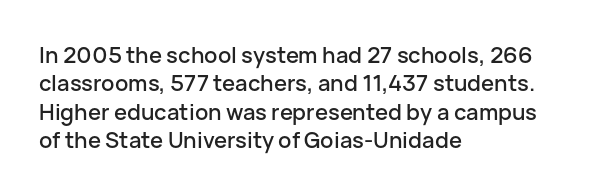
Q: Is the text italic (slanted)? A: No, it is upright.
Q: Is the text underlined? A: No.
Q: How is the paragraph aligned? A: Left-aligned.
Q: Is the spacing between letters normal or unusually wide? A: Normal.
Q: Is the spacing between lines tight, normal or loose? A: Normal.
